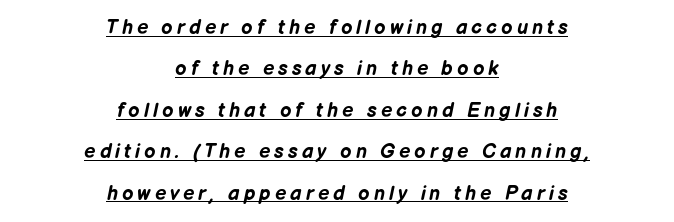
Q: Is the text bold? A: Yes.
Q: Is the text italic (slanted)? A: Yes, it leans right by about 12 degrees.
Q: Is the text underlined? A: Yes.
Q: How is the paragraph aligned? A: Centered.
Q: Is the spacing between letters normal or unusually wide? A: Unusually wide.
Q: Is the spacing between lines tight, normal or loose? A: Loose.
